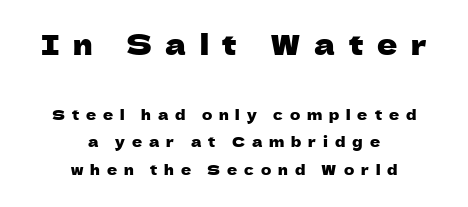
{"serif": "no", "italic": "no", "width": "normal", "stroke_contrast": "low", "x_height": "medium", "monospaced": "no", "underline": "no", "align": "center", "line_spacing": "loose", "line_spacing_ratio": 1.95, "letter_spacing": "wide", "letter_spacing_em": 0.49, "larger_block": "first", "size_ratio": 2.0, "glyph_px": 28}
